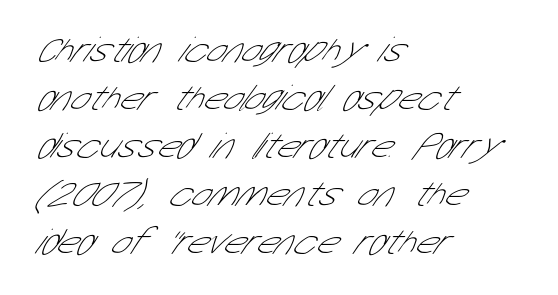
The image shows 37 px thin, condensed sans-serif type; set left-aligned, normal line spacing (1.3x), normal letter spacing, not underlined; low stroke contrast and a medium x-height.
